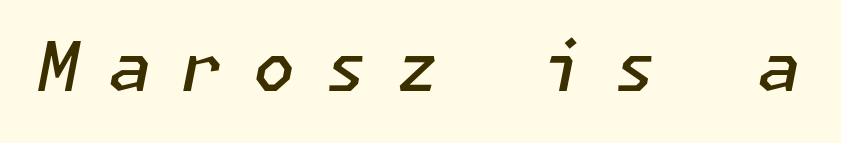
The image shows 68 px semibold type, italic (leaning right); set unusually wide letter spacing (+0.44 em), not underlined; low stroke contrast and a medium x-height.
